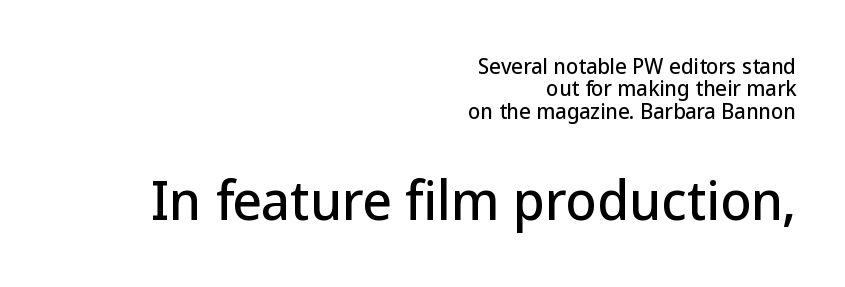
The image shows 51 px sans-serif type, upright; set right-aligned, tight line spacing (1.12x), normal letter spacing, not underlined; the second (bottom) block is 2.55x larger; low stroke contrast and a medium x-height.
